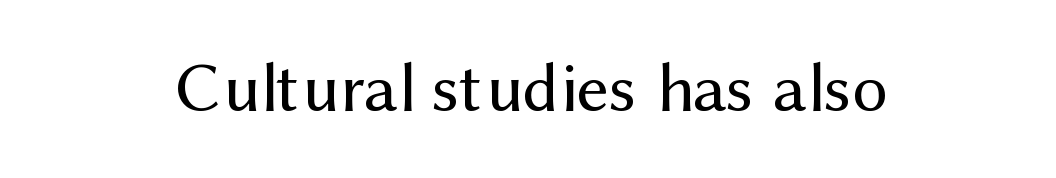
Tracking value appears to be zero — textbook default spacing. Do the characters align in a grid? No, the font is proportional. Each letter's strokes conclude bluntly, with no projecting serifs. Upright lettering throughout.
